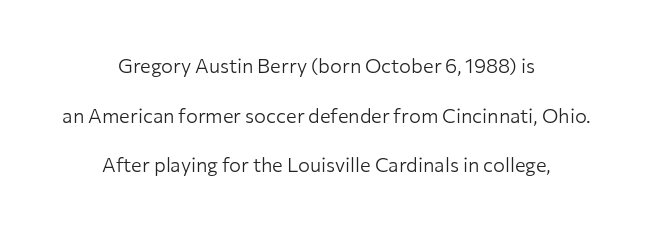
The specimen reads as upright at a glance. The strokes carry an ordinary text weight at most. Unmarked baselines from the first word to the last. Reading down the block, each line starts at a different indent, mirrored at its end.
